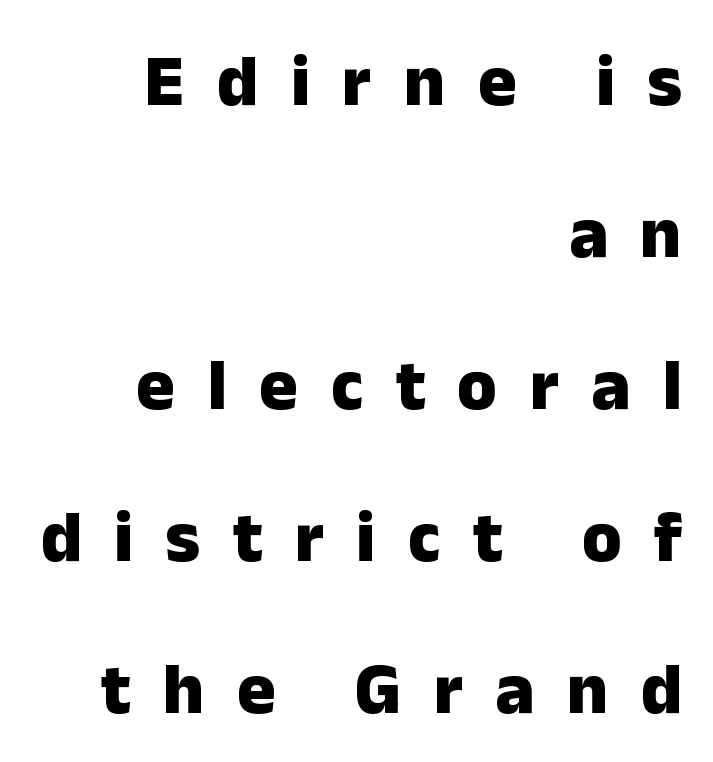
The image shows 72 px heavy sans-serif type, upright; set right-aligned, loose line spacing (2.11x), unusually wide letter spacing (+0.45 em), not underlined; low stroke contrast and a medium x-height.
